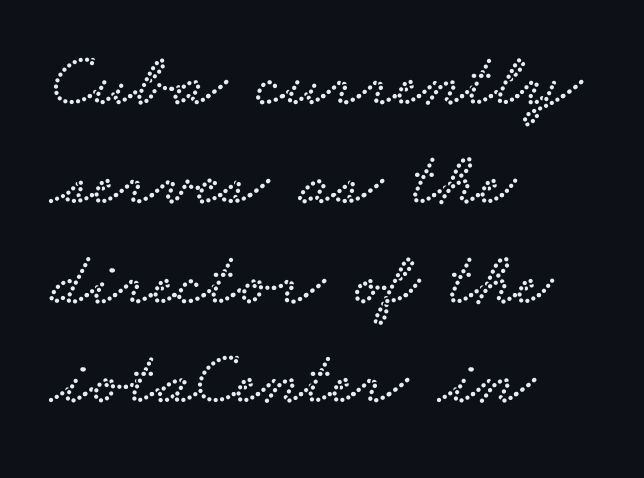
Q: Is the typeface a serif or a sans-serif typeface? A: Serif.
Q: Is the text underlined? A: No.
Q: How is the paragraph aligned? A: Left-aligned.
Q: Is the spacing between letters normal or unusually wide? A: Normal.
Q: Is the spacing between lines tight, normal or loose? A: Normal.
Q: Width (condensed, normal, or wide)? A: Wide.
Q: Stroke contrast? A: Low.
Q: x-height? A: Small.
Q: Monospaced? A: No.
